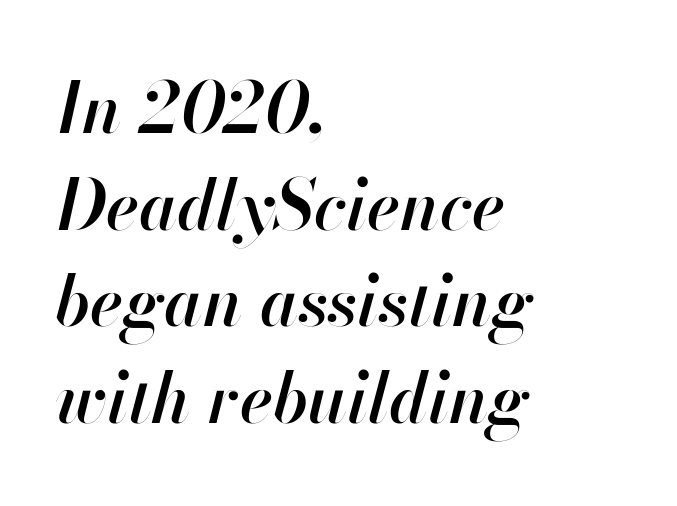
{"italic": "yes", "lean": "right", "slant_degrees": 13, "bold": "semi", "weight": "semibold", "width": "normal", "stroke_contrast": "high", "x_height": "small", "monospaced": "no", "underline": "no", "align": "left", "line_spacing": "normal", "line_spacing_ratio": 1.4, "letter_spacing": "normal", "letter_spacing_em": 0.0, "glyph_px": 69}
